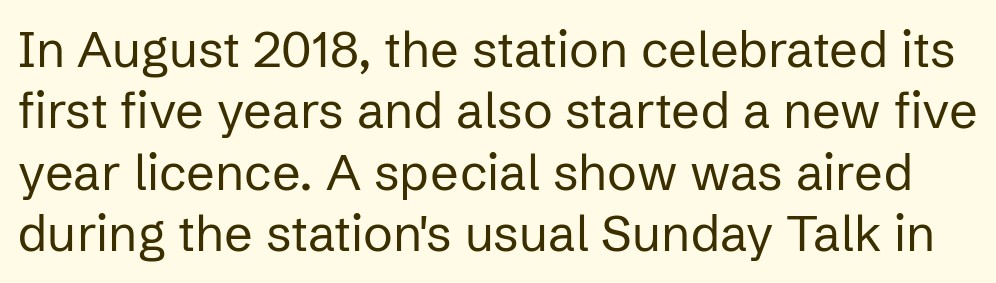
{"serif": "no", "italic": "no", "bold": "no", "weight": "regular", "width": "normal", "stroke_contrast": "low", "x_height": "medium", "monospaced": "no", "underline": "no", "line_spacing_ratio": 1.23, "letter_spacing": "normal", "letter_spacing_em": 0.0, "glyph_px": 50}
